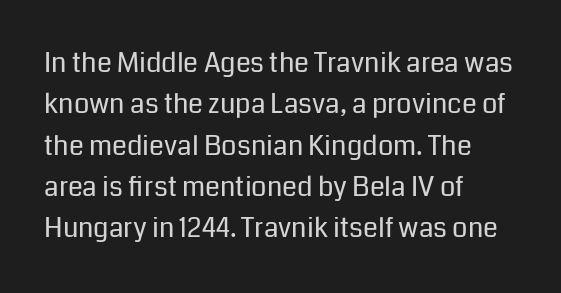
The image shows 27 px text type, upright; set left-aligned, normal line spacing (1.53x), normal letter spacing, not underlined.
